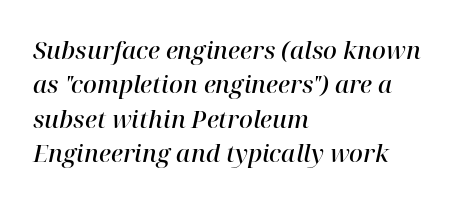
Designer's note — italics engaged. The passage shown stacks its lines at a standard gap. Words appear dense and cohesive because spacing is normal. Strokes here are thickened, but only to semibold level. These lines are set flush left with a ragged right edge.
